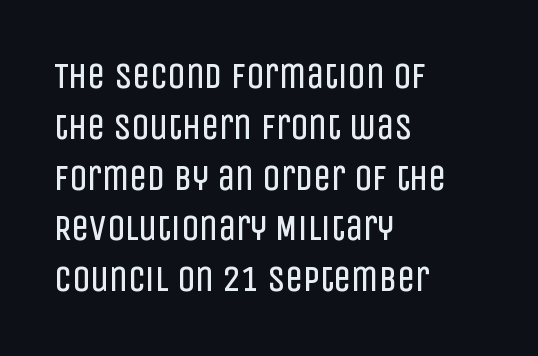
Unlike italic type, these characters show no tilt at all. Type without underlining. The glyphs in this specimen are sans serif. Summary of vertical rhythm: regular, with standard interline spacing.
